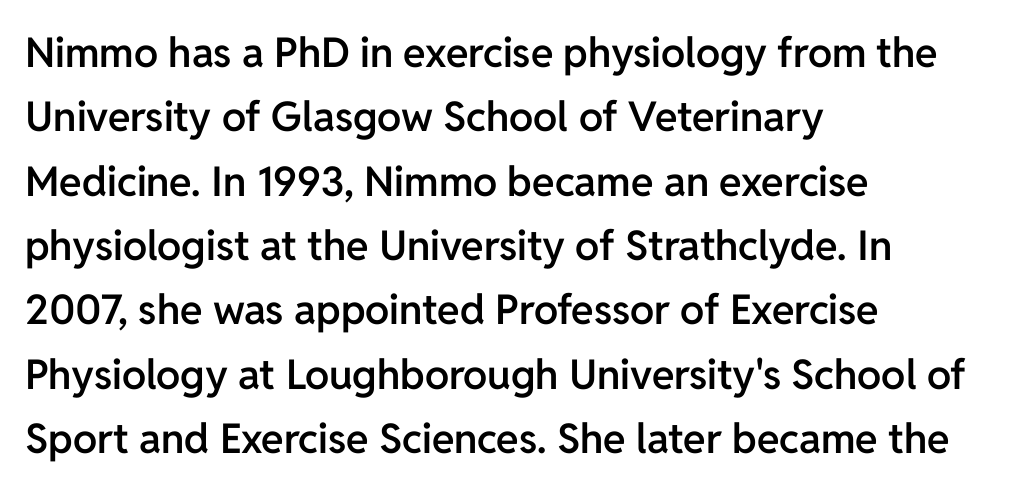
The image shows 41 px semibold sans-serif type, upright; set left-aligned, normal line spacing (1.57x), normal letter spacing, not underlined; low stroke contrast and a medium x-height.
